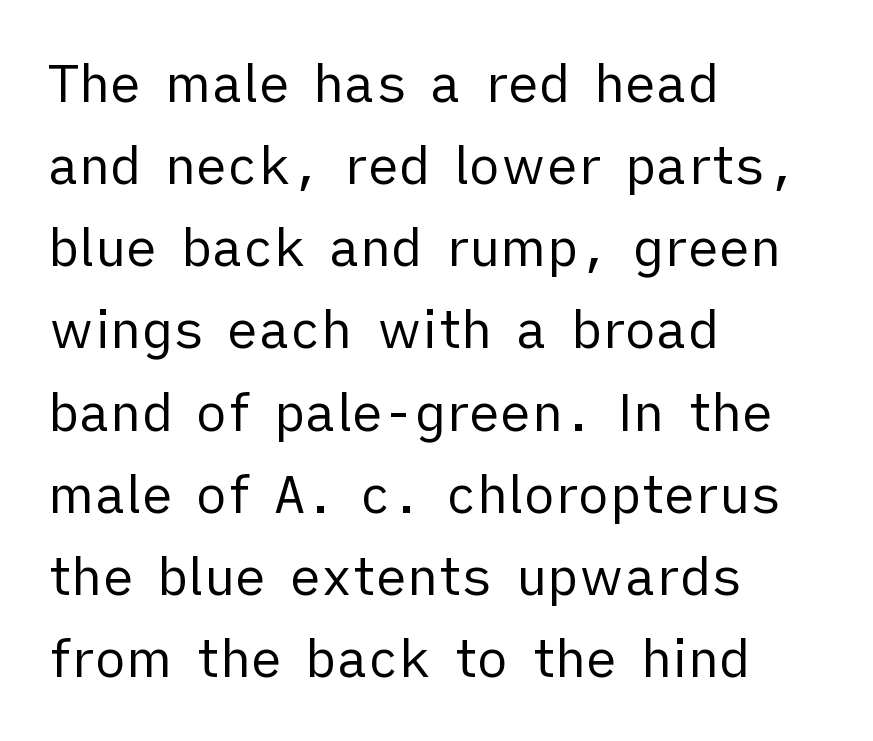
Q: Is the text bold? A: No.
Q: Is the text italic (slanted)? A: No, it is upright.
Q: Is the typeface a serif or a sans-serif typeface? A: Sans-serif.
Q: Is the text underlined? A: No.
Q: How is the paragraph aligned? A: Left-aligned.
Q: Is the spacing between letters normal or unusually wide? A: Normal.
Q: Is the spacing between lines tight, normal or loose? A: Normal.
Q: Width (condensed, normal, or wide)? A: Normal.
Q: Stroke contrast? A: Low.
Q: x-height? A: Medium.
Q: Monospaced? A: No.
